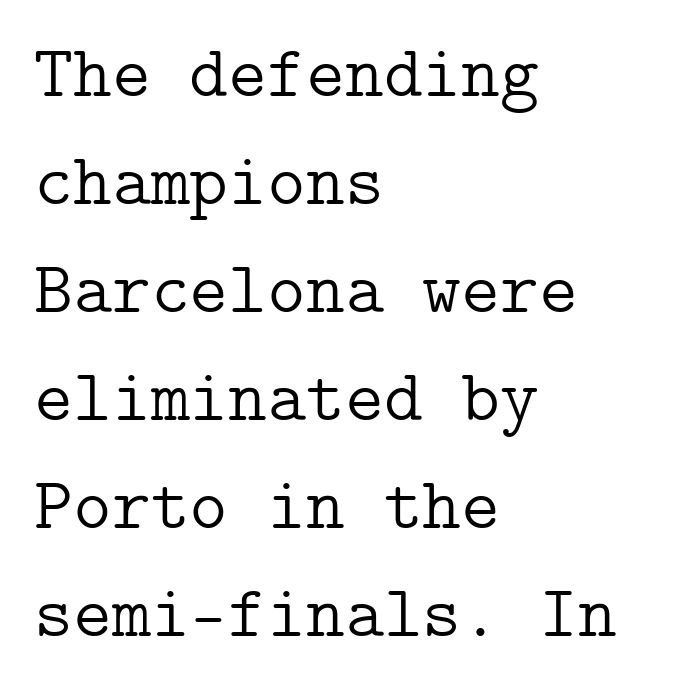
Horizontal alignment here is leftward, the default for most running prose. One glance says typical: line gaps are just what's usual. The type sits square on the baseline with zero lean. The face used here is rendered with its standard letterfit. The glyphs are unaccompanied by any horizontal stroke below them.
